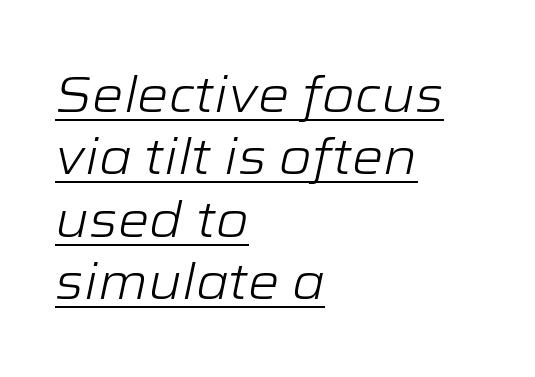
{"italic": "yes", "lean": "right", "slant_degrees": 12, "bold": "no", "weight": "light", "width": "wide", "stroke_contrast": "low", "x_height": "medium", "monospaced": "no", "underline": "yes", "align": "left", "line_spacing": "normal", "line_spacing_ratio": 1.25, "letter_spacing": "normal", "letter_spacing_em": 0.0, "glyph_px": 50}
